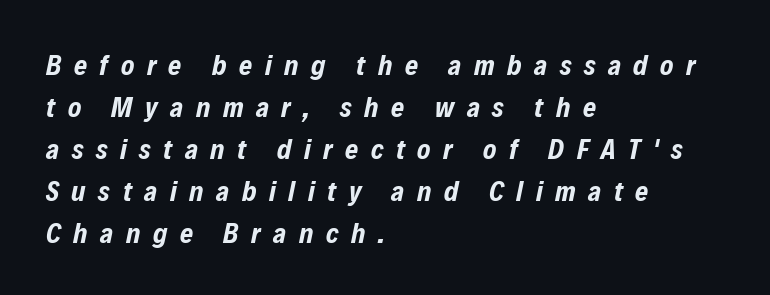
{"italic": "yes", "lean": "right", "slant_degrees": 12, "bold": "yes", "weight": "bold", "width": "condensed", "stroke_contrast": "low", "x_height": "medium", "monospaced": "no", "underline": "no", "align": "left", "line_spacing": "normal", "line_spacing_ratio": 1.5, "letter_spacing": "wide", "letter_spacing_em": 0.45, "glyph_px": 28}
